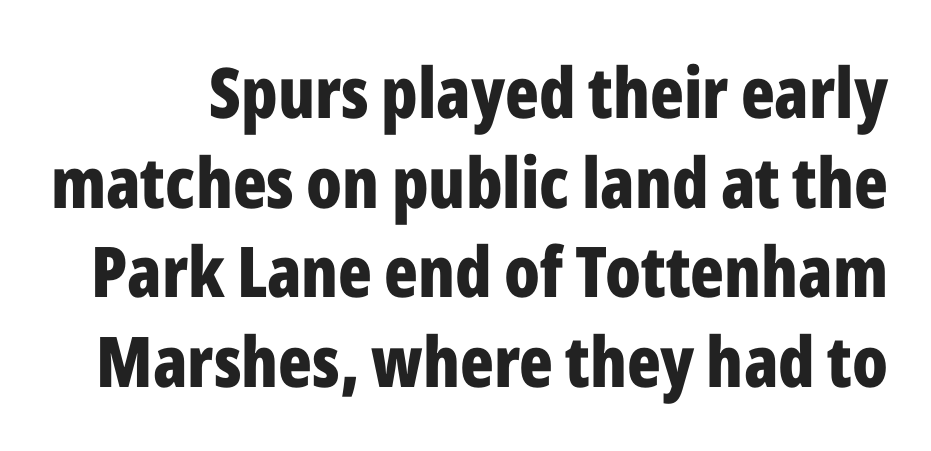
Q: Is the text bold? A: Yes.
Q: Is the text italic (slanted)? A: No, it is upright.
Q: Is the typeface a serif or a sans-serif typeface? A: Sans-serif.
Q: Is the text underlined? A: No.
Q: Is the spacing between letters normal or unusually wide? A: Normal.
Q: Is the spacing between lines tight, normal or loose? A: Normal.
Q: Width (condensed, normal, or wide)? A: Condensed.
Q: Stroke contrast? A: Low.
Q: x-height? A: Medium.
Q: Monospaced? A: No.
